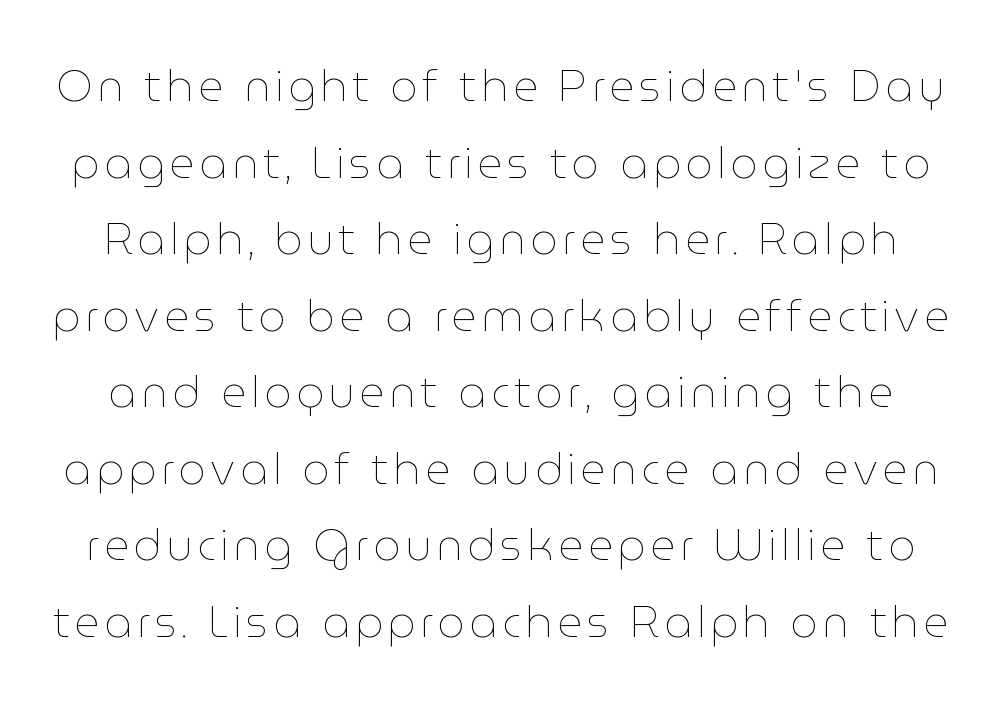
The image shows 43 px thin type, upright; set line spacing 1.78x, not underlined; low stroke contrast and a medium x-height.
